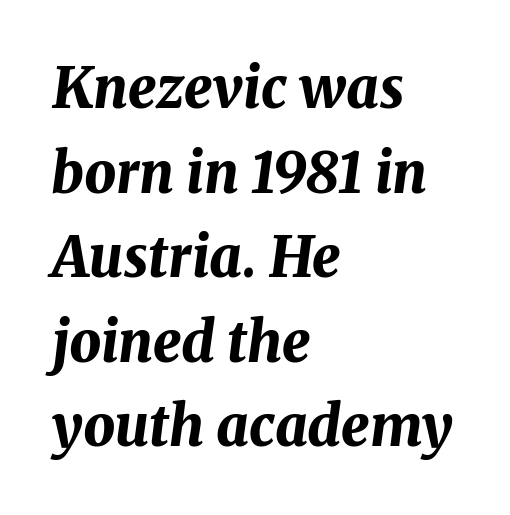
The image shows 56 px bold type, italic (leaning right); set left-aligned, normal line spacing (1.51x), normal letter spacing, not underlined; medium stroke contrast and a medium x-height.
